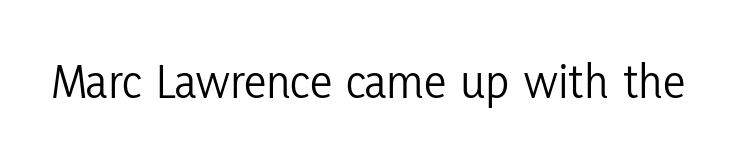
{"serif": "no", "italic": "no", "bold": "no", "weight": "light", "width": "condensed", "stroke_contrast": "low", "x_height": "medium", "monospaced": "no", "underline": "no", "letter_spacing": "normal", "letter_spacing_em": 0.0, "glyph_px": 50}
